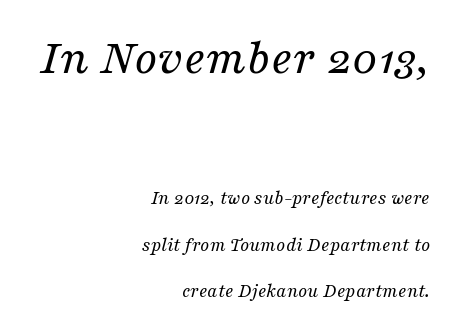
The image shows 51 px regular-weight serif type, italic (leaning right); set right-aligned, loose line spacing (2.32x), normal letter spacing, not underlined; the first (top) block is 2.55x larger; medium stroke contrast and a medium x-height.
